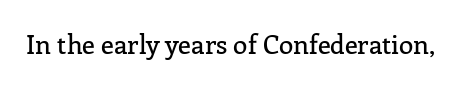
Q: Is the text italic (slanted)? A: No, it is upright.
Q: Is the text underlined? A: No.
Q: Is the spacing between letters normal or unusually wide? A: Normal.
